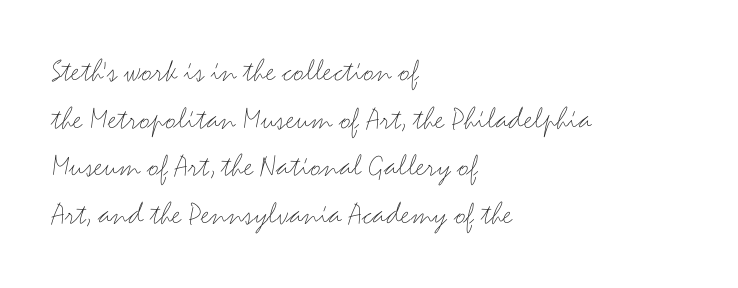
{"serif": "no", "bold": "no", "weight": "thin", "width": "wide", "stroke_contrast": "medium", "x_height": "small", "monospaced": "no", "underline": "no", "align": "left", "line_spacing": "normal", "line_spacing_ratio": 1.44, "letter_spacing": "normal", "letter_spacing_em": 0.0, "glyph_px": 33}
